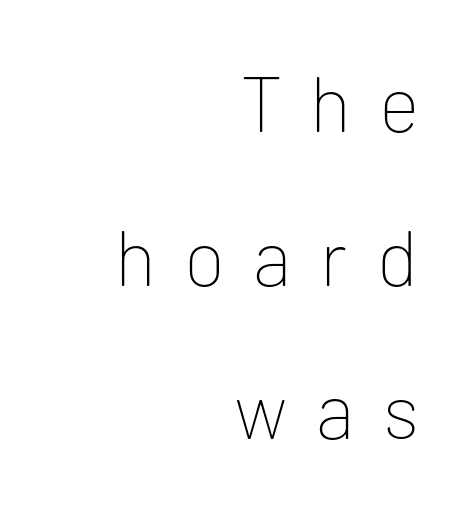
Serif or sans? Sans — the stroke terminals are bare. The lettering holds an erect, upright posture throughout. Regarding leading, the lines here are spaced well apart. A bare baseline throughout the passage. This rendering widens character spacing well past its baseline value. Each letter keeps its own natural width here, so spacing adapts to shape.
